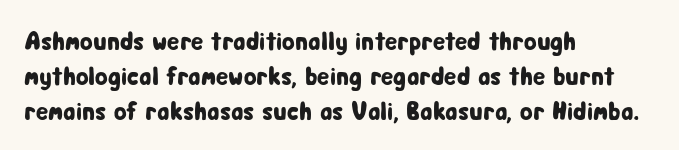
The letters stand straight up with perfectly vertical stems. Anything drawn beneath the words? Only blank space. Vertical spacing — default. Short note: letters normally spaced. Leftover space on each line is placed entirely after the last word.
